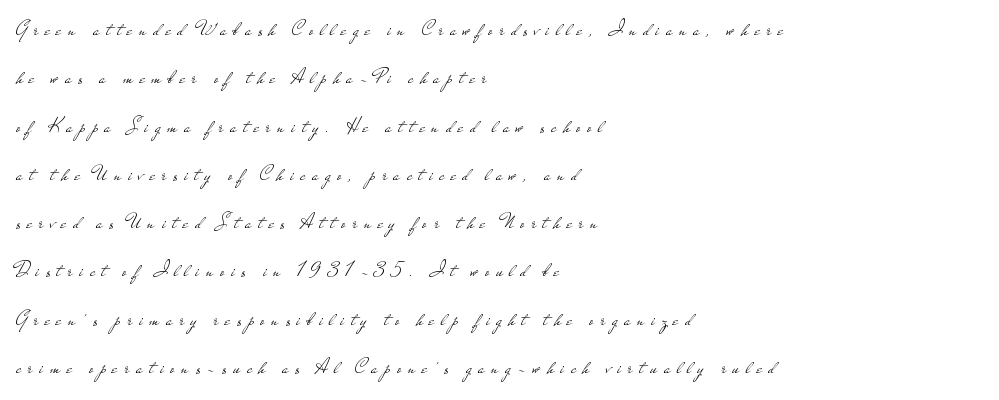
All the whitespace from short lines collects on the right. Just letters on the line, the space beneath them empty. This sample trades compactness for vertical openness between lines. Weight: not bold — regular or lighter.
